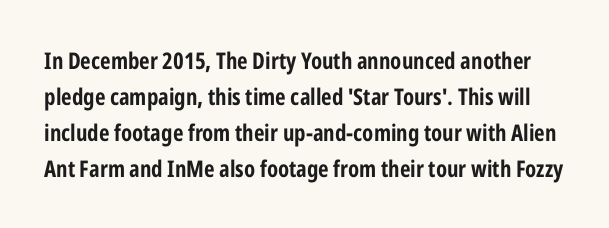
The image shows 23 px bold type, upright; set normal line spacing (1.56x), normal letter spacing, not underlined.
